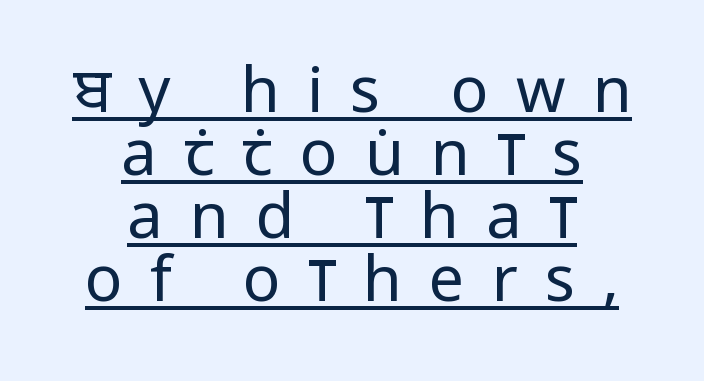
The image shows 63 px regular-weight, condensed sans-serif type, upright; set centered, tight line spacing (1.0x), unusually wide letter spacing (+0.43 em), underlined; low stroke contrast and a large x-height.
